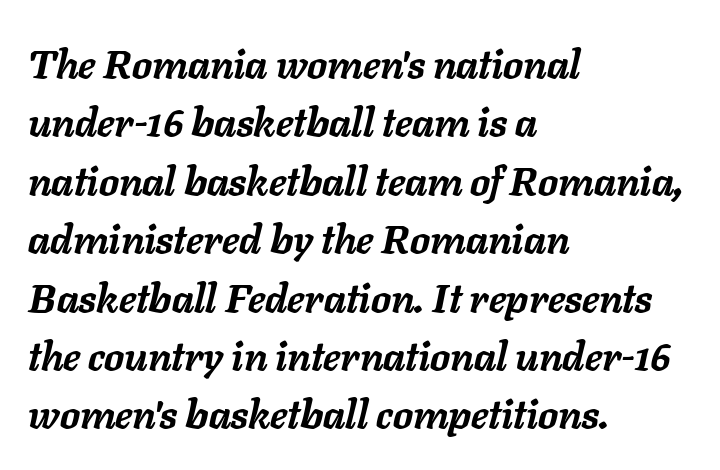
Horizontal alignment here is leftward, the default for most running prose. These lines were composed using italics. Short note: letters normally spaced. These lines are rendered in a variable-pitch font. Summary of weight: heavy, a full bold.
